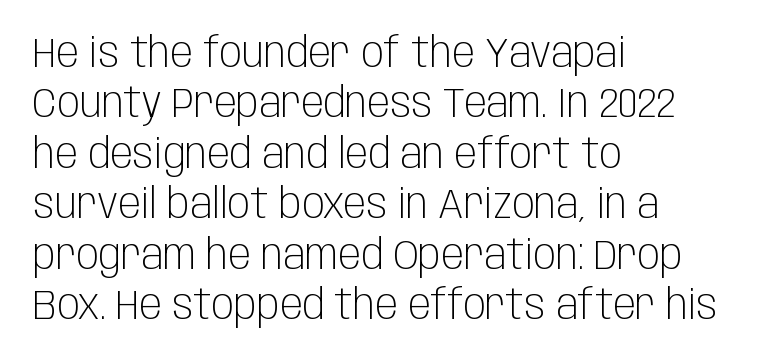
The image shows 42 px light, condensed sans-serif type, upright; set left-aligned, line spacing 1.2x, normal letter spacing, not underlined; low stroke contrast and a large x-height.
